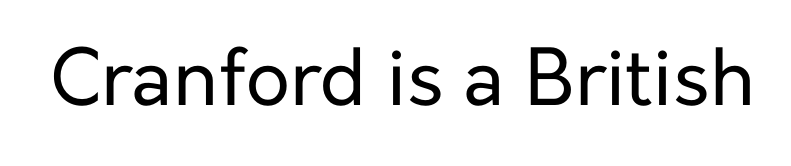
The typeface has the unassuming heft of standard copy or less. In terms of posture, this sample is upright. Students, note that the glyphs here touch the page at normal intervals. A clean baseline with only descenders dipping below it.
